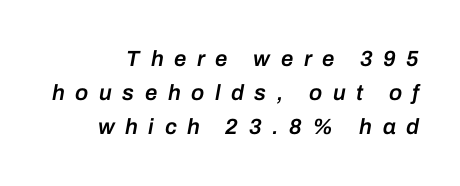
The image shows 22 px text type, italic (leaning right); set right-aligned, normal line spacing (1.55x), unusually wide letter spacing (+0.48 em), not underlined.
